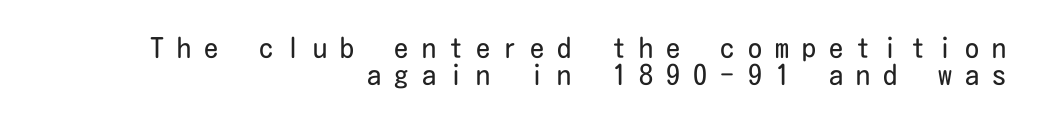
The line-height multiplier appears low, near solid setting. A quiet, ordinary-to-light weight characterises the typeface. The ragged edge is on the left, which tells us the setting is flush right. A typesetter would label this face a sans.
